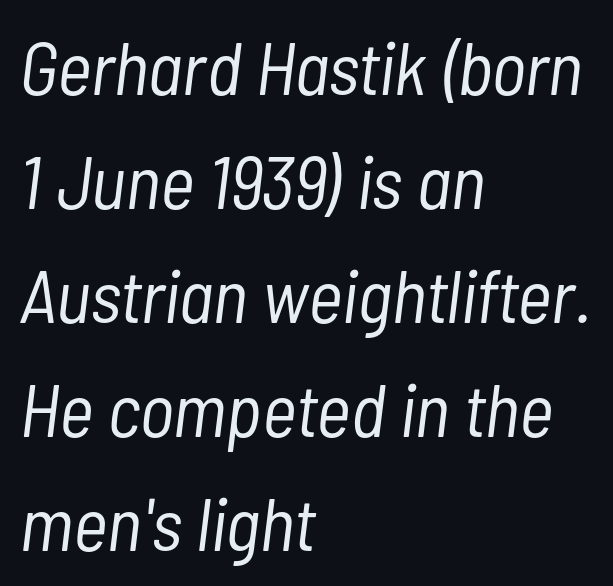
If you drew a line through each stem, it would be angled. The letterforms sit shoulder to shoulder at normal distance. This is not heavy type; no bold has been used. The rendering anchors every line to the left-hand side. Do the characters align in a grid? No, the font is proportional. The string is rendered with underlining switched off.
